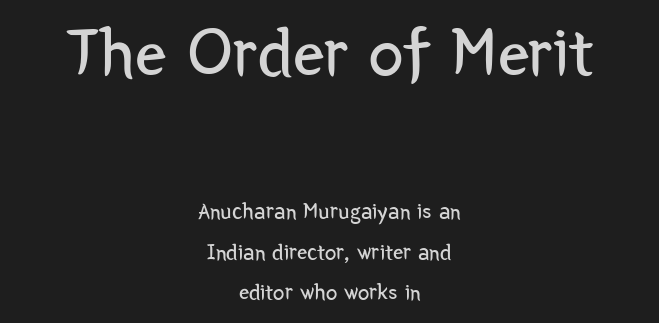
Compared with typical body copy, the letter spacing here is the same. Note: no serifs on the glyphs. If you folded the block vertically in half, each line would mirror itself in length. Ordinary non-slanted type is in use.
